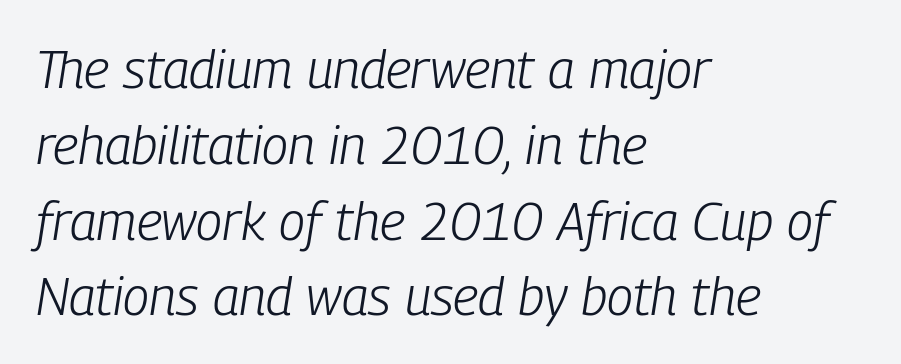
Line spacing here is normal. Note the varied advance widths — an 'i' is clearly narrower than an 'm'. Left-aligned paragraph, ragged on the right. The area under the type is left untouched.
